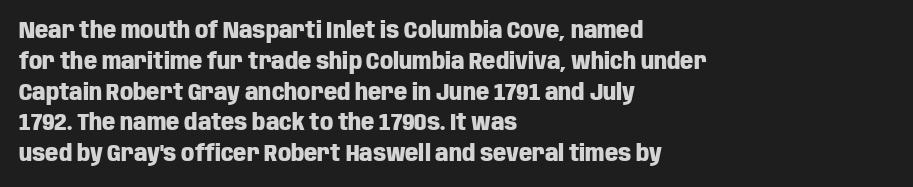
It's the straight-up-and-down kind of type. Descender tails drop into unmarked territory. Weight check: bold — yes, fully. Line beginnings align vertically; line endings do not.
